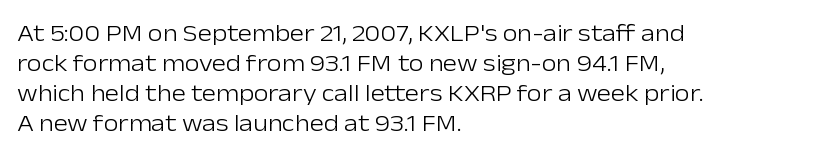
{"italic": "no", "bold": "no", "underline": "no", "align": "left", "line_spacing": "normal", "line_spacing_ratio": 1.25, "letter_spacing": "normal", "letter_spacing_em": 0.0, "glyph_px": 24}
